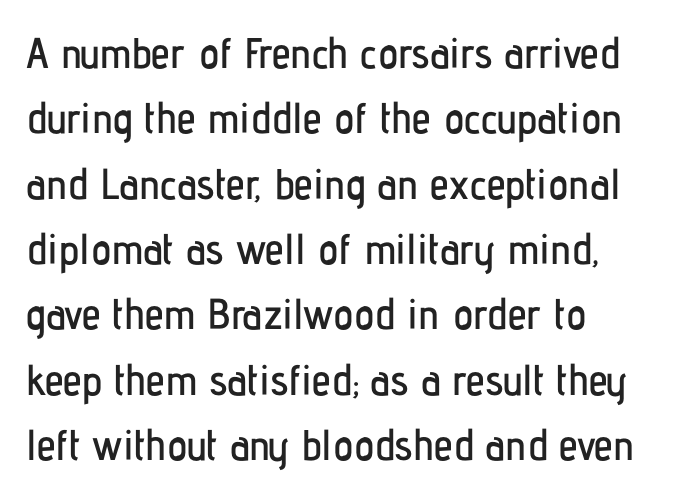
What kind of face is this? One without serifs — a sans. Vertical strokes here are truly vertical. Think of a printed novel: that variable character pitch is what you see here. Quick note: interline space is typical. Underlining? Definitely not there.
